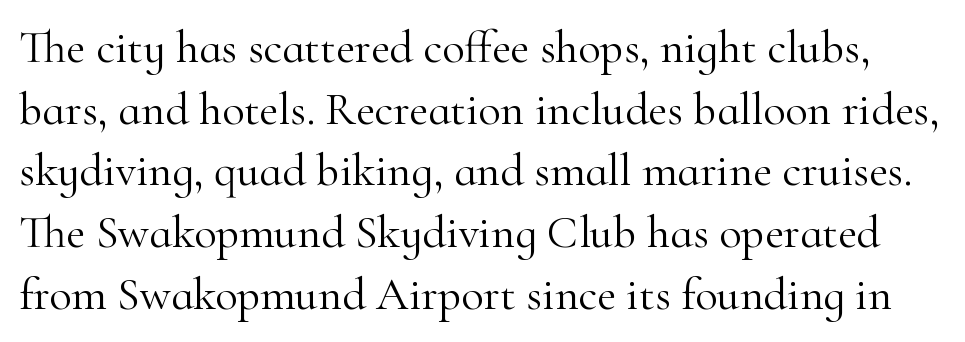
The typesetting does not lean heavy: it is not bold. Every stem runs plumb, perpendicular to the baseline. Do the characters align in a grid? No, the font is proportional. Regular leading. Anything drawn beneath the words? Only blank space. The letters carry serifs — small finishing strokes at the ends of their stems.
